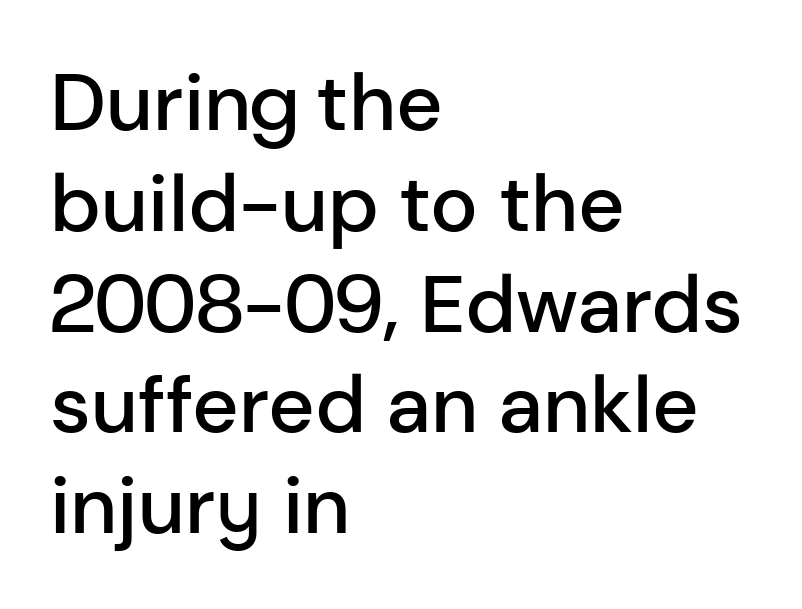
Standard letterfit; no display-style spreading of the glyphs. Line beginnings align vertically; line endings do not. A sans-serif font was chosen for this passage. Each letter keeps its own natural width here, so spacing adapts to shape. The space directly below the letters is spotless.
